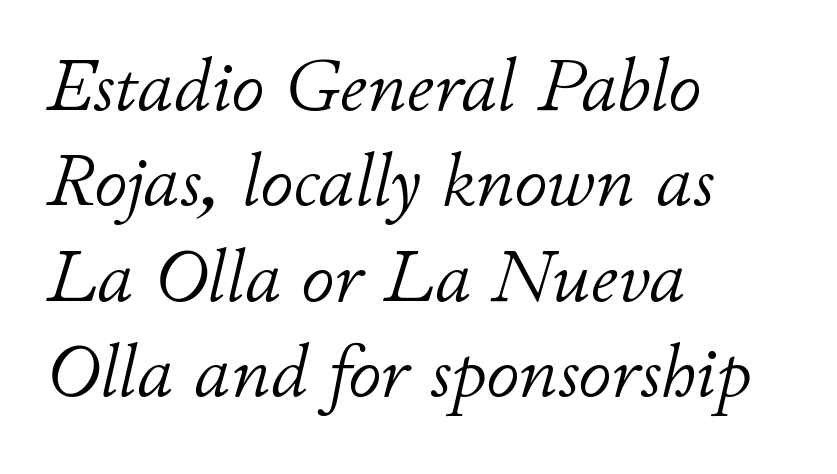
Q: Is the text bold? A: No.
Q: Is the text italic (slanted)? A: Yes, it leans right by about 11 degrees.
Q: Is the text underlined? A: No.
Q: How is the paragraph aligned? A: Left-aligned.
Q: Is the spacing between letters normal or unusually wide? A: Normal.
Q: Is the spacing between lines tight, normal or loose? A: Normal.
Q: Width (condensed, normal, or wide)? A: Normal.
Q: Stroke contrast? A: Low.
Q: x-height? A: Small.
Q: Monospaced? A: No.
